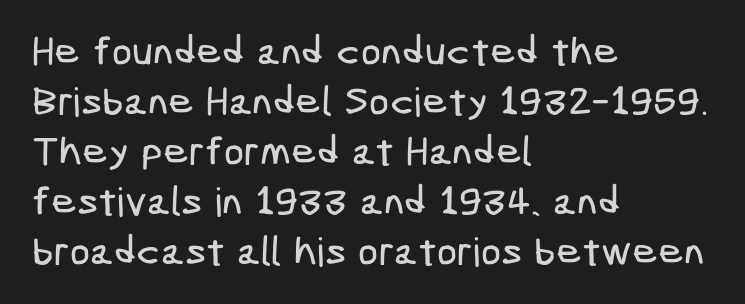
Short note: letters normally spaced. Letters rest on an invisible, unmarked baseline. Reading down the column, the eye jumps a familiar distance to each next line. Type style note: lacks serifs. A classic flush-left, rag-right setting is used for this passage.
